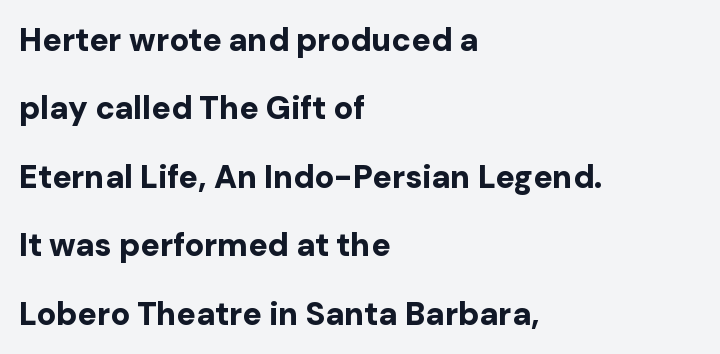
The image shows 32 px bold sans-serif type, upright; set left-aligned, loose line spacing (2.14x), normal letter spacing, not underlined; low stroke contrast and a medium x-height.
